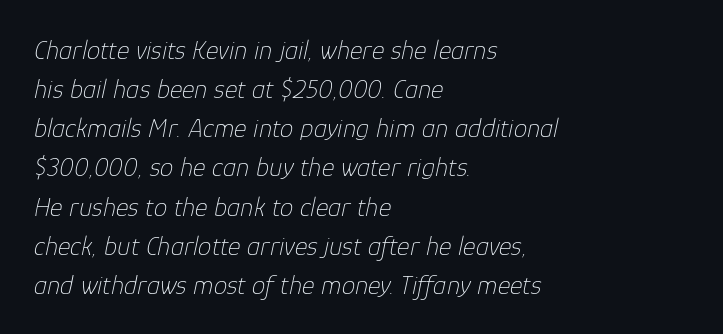
Q: Is the text bold? A: No.
Q: Is the text italic (slanted)? A: Yes, it leans right by about 12 degrees.
Q: Is the text underlined? A: No.
Q: How is the paragraph aligned? A: Left-aligned.
Q: Is the spacing between letters normal or unusually wide? A: Normal.
Q: Is the spacing between lines tight, normal or loose? A: Normal.
